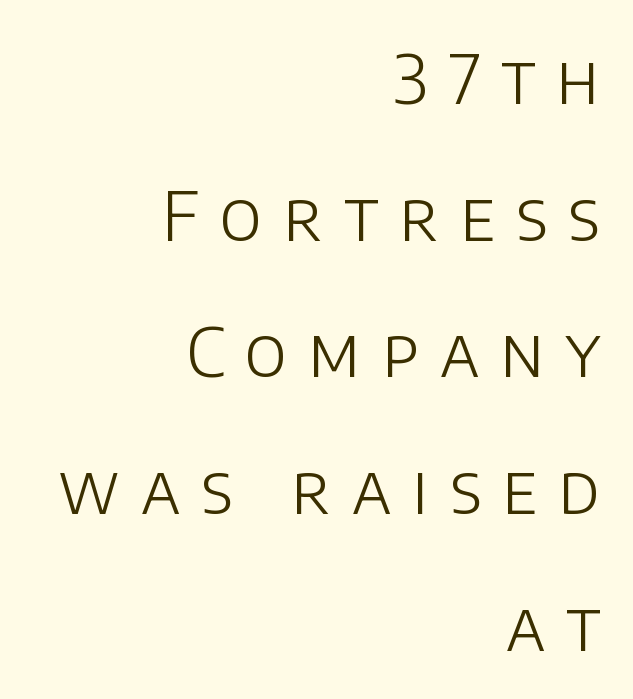
Q: Is the text bold? A: No.
Q: Is the text italic (slanted)? A: No, it is upright.
Q: Is the typeface a serif or a sans-serif typeface? A: Sans-serif.
Q: Is the text underlined? A: No.
Q: How is the paragraph aligned? A: Right-aligned.
Q: Is the spacing between letters normal or unusually wide? A: Unusually wide.
Q: Is the spacing between lines tight, normal or loose? A: Loose.
Q: Width (condensed, normal, or wide)? A: Normal.
Q: Stroke contrast? A: Low.
Q: x-height? A: Large.
Q: Monospaced? A: No.
